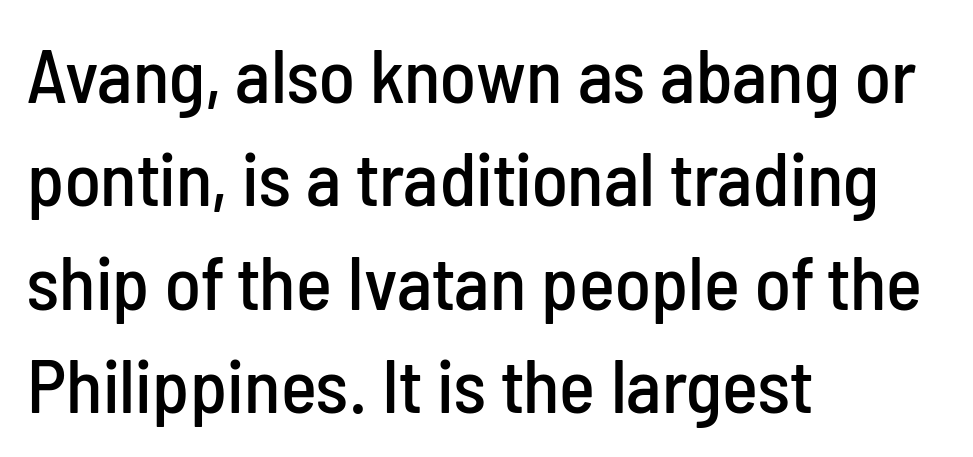
Q: Is the text italic (slanted)? A: No, it is upright.
Q: Is the typeface a serif or a sans-serif typeface? A: Sans-serif.
Q: Is the text underlined? A: No.
Q: How is the paragraph aligned? A: Left-aligned.
Q: Is the spacing between letters normal or unusually wide? A: Normal.
Q: Is the spacing between lines tight, normal or loose? A: Normal.
Q: Width (condensed, normal, or wide)? A: Condensed.
Q: Stroke contrast? A: Low.
Q: x-height? A: Medium.
Q: Monospaced? A: No.
